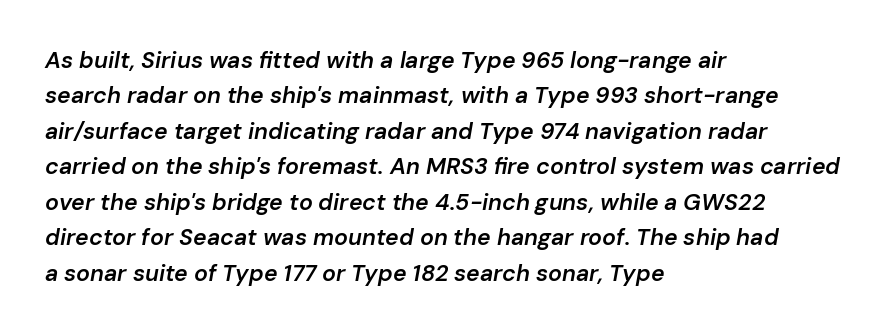
{"italic": "yes", "lean": "right", "slant_degrees": 10, "bold": "semi", "underline": "no", "align": "left", "line_spacing": "normal", "line_spacing_ratio": 1.54, "letter_spacing": "normal", "letter_spacing_em": 0.0, "glyph_px": 23}
